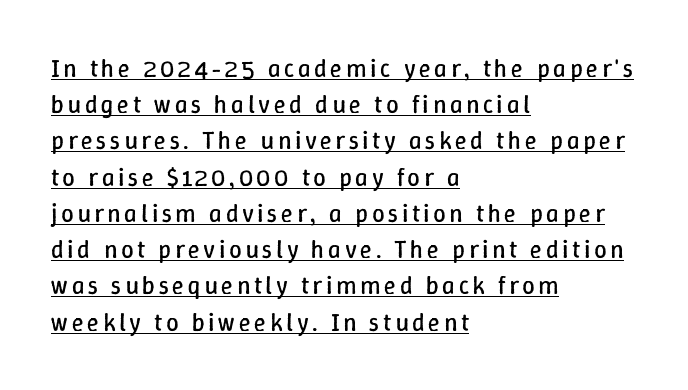
{"italic": "no", "bold": "no", "underline": "yes", "align": "left", "line_spacing": "normal", "line_spacing_ratio": 1.45, "glyph_px": 25}
